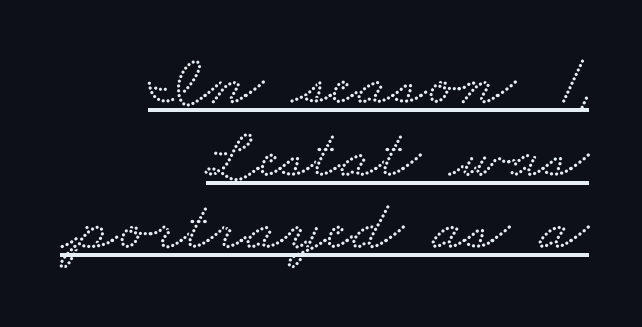
The image shows 72 px wide type; set right-aligned, tight line spacing (1.01x), normal letter spacing, underlined; low stroke contrast and a small x-height.
